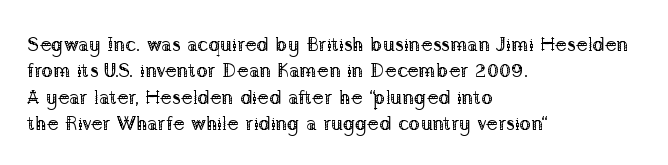
The image shows 20 px text type, upright; set left-aligned, normal line spacing (1.32x), normal letter spacing, not underlined.
